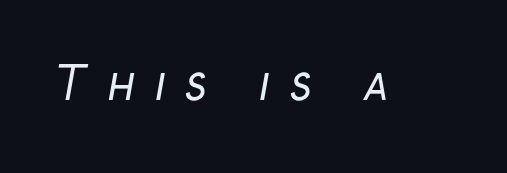
The image shows 45 px regular-weight sans-serif type; set unusually wide letter spacing (+0.42 em), not underlined; low stroke contrast and a medium x-height.
